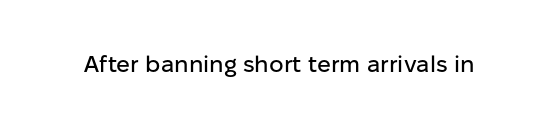
{"italic": "no", "underline": "no", "letter_spacing": "normal", "letter_spacing_em": 0.0, "glyph_px": 23}
